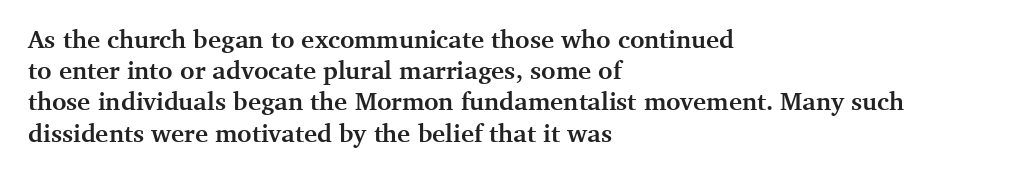
Q: Is the text bold? A: Yes.
Q: Is the text italic (slanted)? A: No, it is upright.
Q: Is the text underlined? A: No.
Q: How is the paragraph aligned? A: Left-aligned.
Q: Is the spacing between letters normal or unusually wide? A: Normal.
Q: Is the spacing between lines tight, normal or loose? A: Normal.
